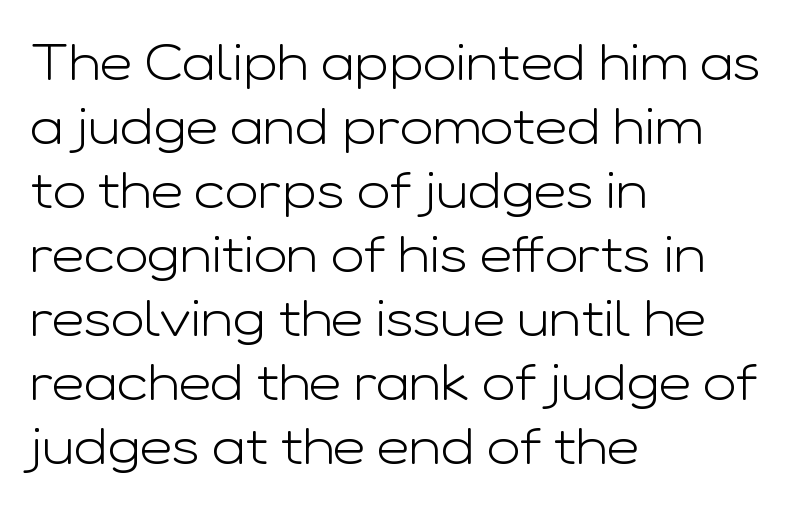
The image shows 50 px light, wide sans-serif type, upright; set left-aligned, normal line spacing (1.28x), normal letter spacing, not underlined; low stroke contrast and a medium x-height.
